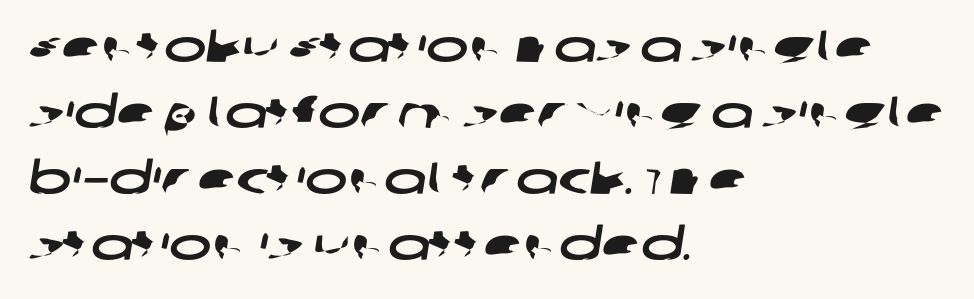
{"serif": "no", "width": "wide", "stroke_contrast": "low", "x_height": "large", "monospaced": "no", "underline": "no", "align": "left", "line_spacing": "normal", "line_spacing_ratio": 1.47, "letter_spacing": "normal", "letter_spacing_em": 0.0, "glyph_px": 45}
